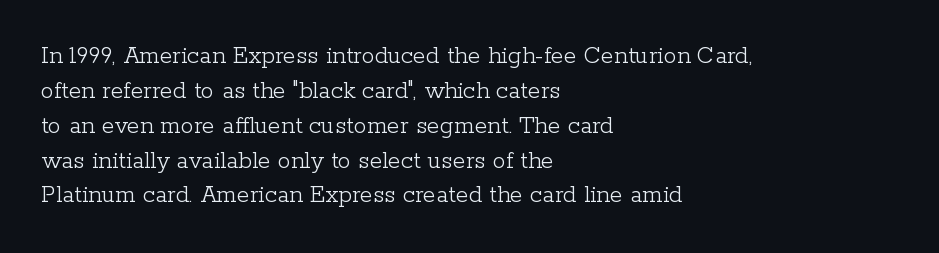
Q: Is the text bold? A: No.
Q: Is the text italic (slanted)? A: No, it is upright.
Q: Is the text underlined? A: No.
Q: How is the paragraph aligned? A: Left-aligned.
Q: Is the spacing between letters normal or unusually wide? A: Normal.
Q: Is the spacing between lines tight, normal or loose? A: Normal.
